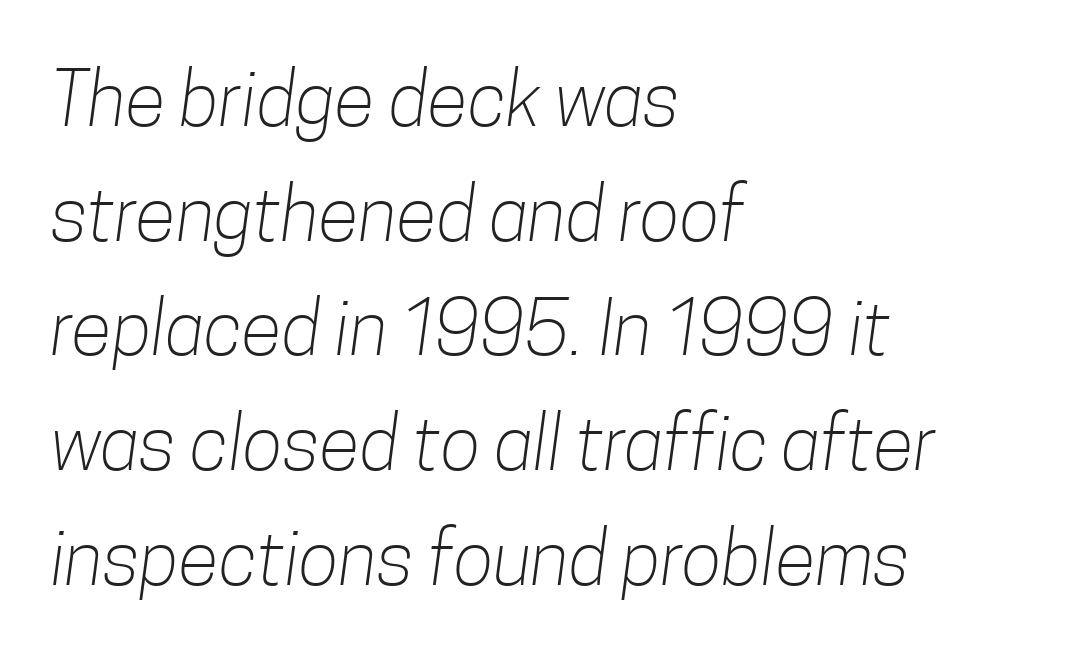
The image shows 75 px light, condensed sans-serif type; set left-aligned, normal line spacing (1.53x), normal letter spacing, not underlined; low stroke contrast and a medium x-height.
